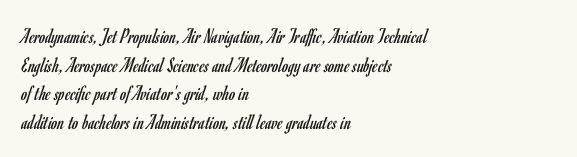
The image shows 22 px text type; set left-aligned, normal line spacing (1.3x), normal letter spacing, not underlined.
